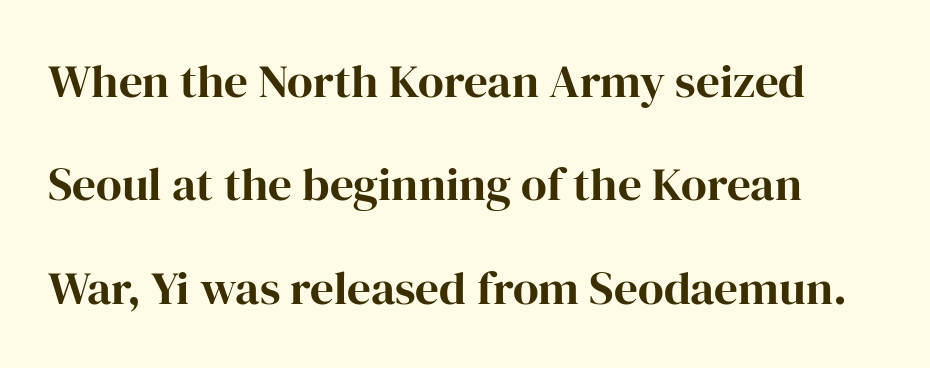
{"serif": "yes", "italic": "no", "bold": "yes", "weight": "bold", "width": "normal", "stroke_contrast": "high", "x_height": "medium", "monospaced": "no", "underline": "no", "line_spacing": "loose", "line_spacing_ratio": 2.2, "letter_spacing": "normal", "letter_spacing_em": 0.0, "glyph_px": 47}
